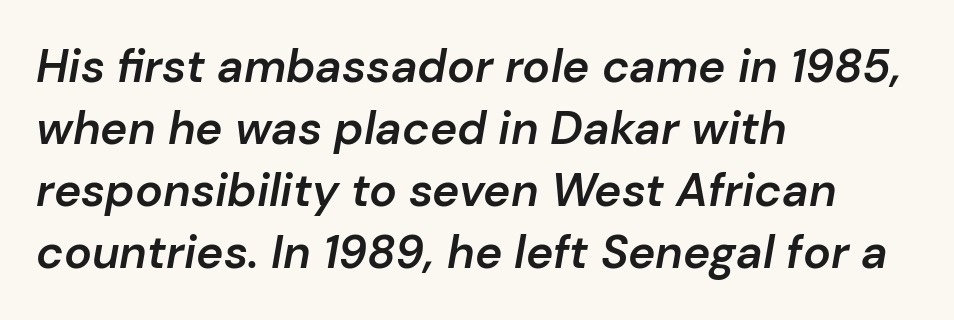
Q: Is the text bold? A: Semi-bold.
Q: Is the text italic (slanted)? A: Yes, it leans right by about 10 degrees.
Q: Is the text underlined? A: No.
Q: How is the paragraph aligned? A: Left-aligned.
Q: Is the spacing between letters normal or unusually wide? A: Normal.
Q: Is the spacing between lines tight, normal or loose? A: Normal.
Q: Width (condensed, normal, or wide)? A: Normal.
Q: Stroke contrast? A: Low.
Q: x-height? A: Medium.
Q: Monospaced? A: No.
